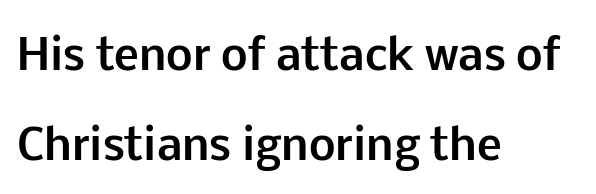
Caption: multi-line text, flush left, ragged right. The type sits square on the baseline with zero lean. Strong, thick strokes mark this as bold type. Nothing unusual about the tracking: characters are spaced as the font intends. These lines are rendered in a variable-pitch font.
